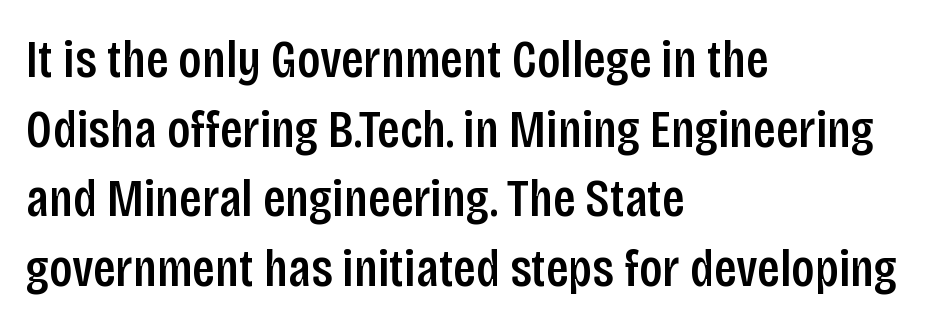
Q: Is the text italic (slanted)? A: No, it is upright.
Q: Is the typeface a serif or a sans-serif typeface? A: Sans-serif.
Q: Is the text underlined? A: No.
Q: How is the paragraph aligned? A: Left-aligned.
Q: Is the spacing between letters normal or unusually wide? A: Normal.
Q: Is the spacing between lines tight, normal or loose? A: Normal.
Q: Width (condensed, normal, or wide)? A: Condensed.
Q: Stroke contrast? A: Low.
Q: x-height? A: Large.
Q: Monospaced? A: No.
